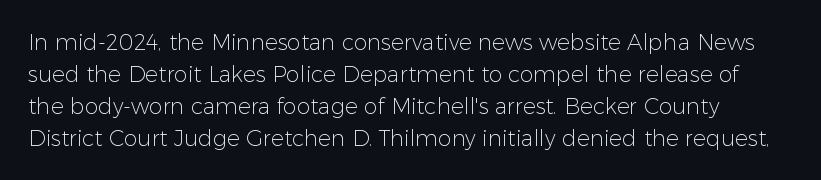
The image shows 22 px text type, upright; set normal line spacing (1.45x), normal letter spacing, not underlined.
